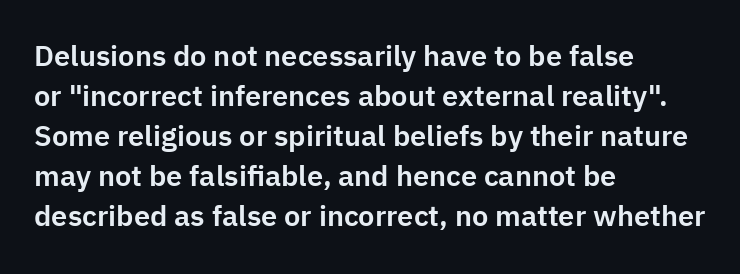
The image shows 29 px sans-serif type, upright; set left-aligned, normal line spacing (1.38x), normal letter spacing, not underlined; low stroke contrast and a medium x-height.
